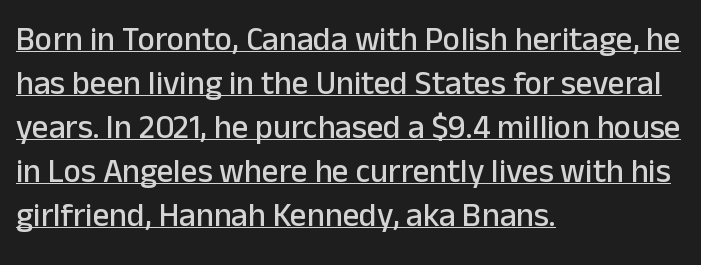
This sample uses an upright cut, with every glyph sitting square on the baseline. The rendering uses natural spacing where letterforms have individual widths. Notice how descenders clear the ascenders below comfortably — that's standard leading. The face used here appears with an underline applied. How are the letters spaced? Ordinarily, with no added tracking.
